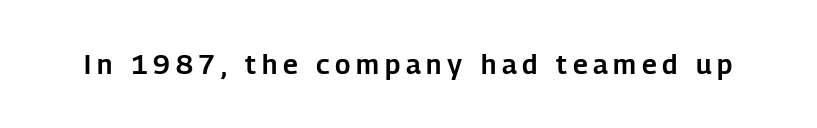
Q: Is the text italic (slanted)? A: No, it is upright.
Q: Is the text underlined? A: No.
Q: Is the spacing between letters normal or unusually wide? A: Unusually wide.
